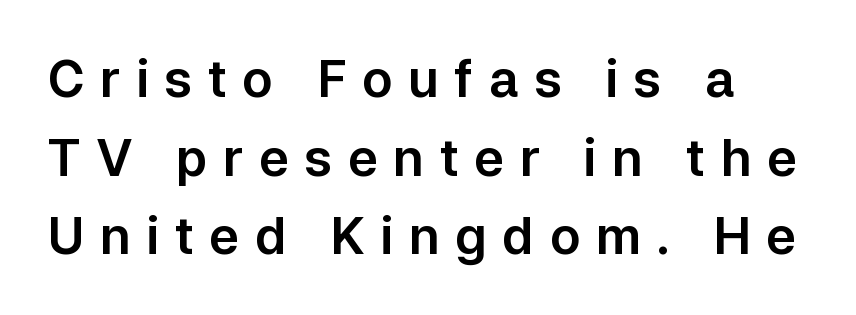
The passage shown is typed in a proportional face where columns would drift. Notice how the stems are strictly vertical — no italics here. This is sans-serif lettering, the kind often seen on screens and signage. Honestly, the letter spacing is so wide it's the main thing you notice.
